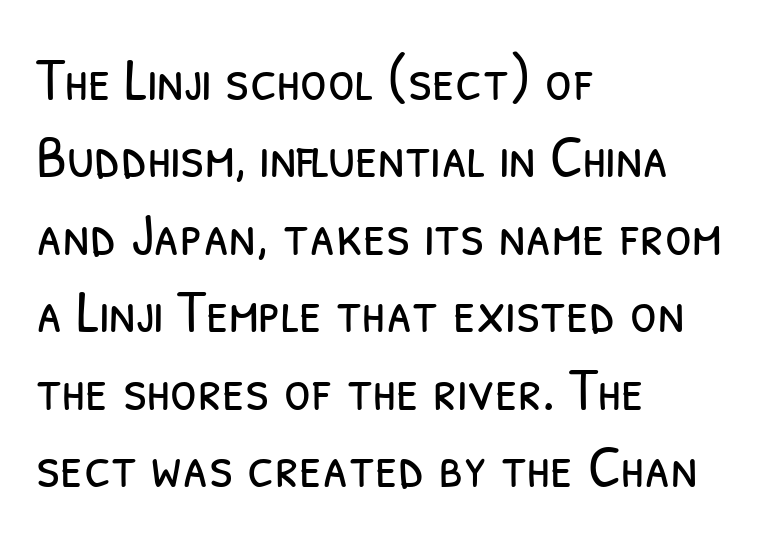
The image shows 61 px light, condensed sans-serif type; set left-aligned, normal line spacing (1.27x), normal letter spacing, not underlined; low stroke contrast and a medium x-height.
